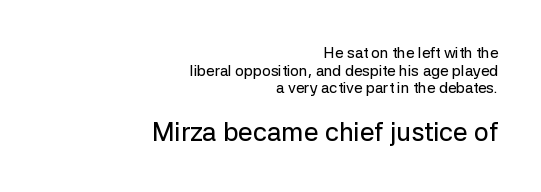
Q: Is the text italic (slanted)? A: No, it is upright.
Q: Is the text underlined? A: No.
Q: How is the paragraph aligned? A: Right-aligned.
Q: Is the spacing between letters normal or unusually wide? A: Normal.
Q: Which block of text is set in a larger size, the first (top) or the second (bottom)? A: The second (bottom) one.
